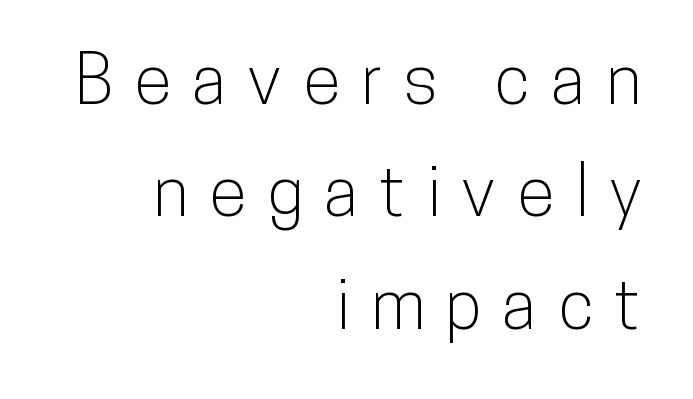
Q: Is the text italic (slanted)? A: No, it is upright.
Q: Is the typeface a serif or a sans-serif typeface? A: Sans-serif.
Q: Is the text underlined? A: No.
Q: How is the paragraph aligned? A: Right-aligned.
Q: Is the spacing between letters normal or unusually wide? A: Unusually wide.
Q: Is the spacing between lines tight, normal or loose? A: Normal.
Q: Width (condensed, normal, or wide)? A: Condensed.
Q: Stroke contrast? A: Low.
Q: x-height? A: Medium.
Q: Monospaced? A: No.
